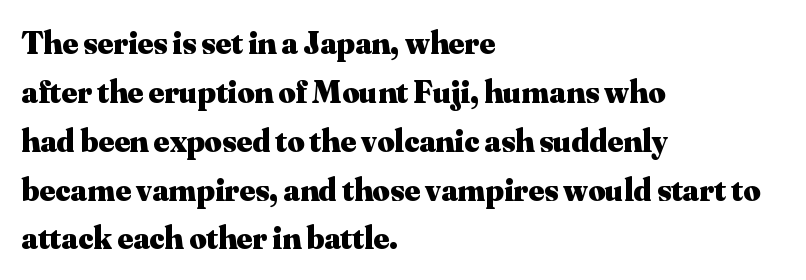
{"serif": "yes", "italic": "no", "bold": "yes", "weight": "heavy", "width": "normal", "stroke_contrast": "medium", "x_height": "small", "monospaced": "no", "underline": "no", "align": "left", "line_spacing": "normal", "line_spacing_ratio": 1.48, "letter_spacing": "normal", "letter_spacing_em": 0.0, "glyph_px": 33}
